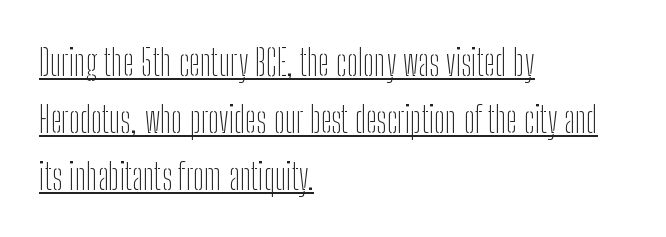
{"serif": "no", "italic": "no", "bold": "no", "weight": "thin", "width": "condensed", "stroke_contrast": "low", "x_height": "medium", "monospaced": "no", "underline": "yes", "align": "left", "line_spacing": "normal", "line_spacing_ratio": 1.54, "letter_spacing": "normal", "letter_spacing_em": 0.0, "glyph_px": 37}
